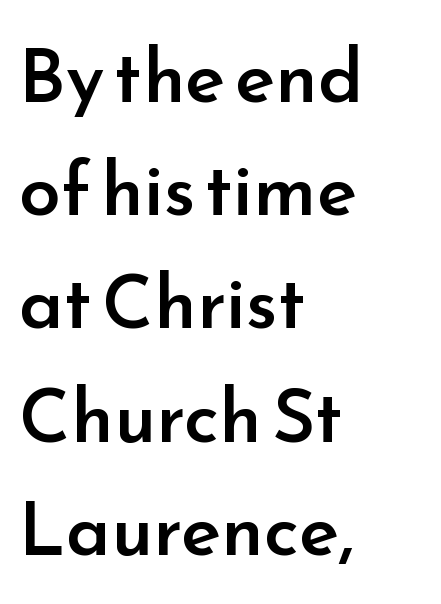
Q: Is the text bold? A: Semi-bold.
Q: Is the text italic (slanted)? A: No, it is upright.
Q: Is the typeface a serif or a sans-serif typeface? A: Sans-serif.
Q: Is the text underlined? A: No.
Q: How is the paragraph aligned? A: Left-aligned.
Q: Is the spacing between letters normal or unusually wide? A: Normal.
Q: Is the spacing between lines tight, normal or loose? A: Normal.
Q: Width (condensed, normal, or wide)? A: Normal.
Q: Stroke contrast? A: Low.
Q: x-height? A: Small.
Q: Monospaced? A: No.
